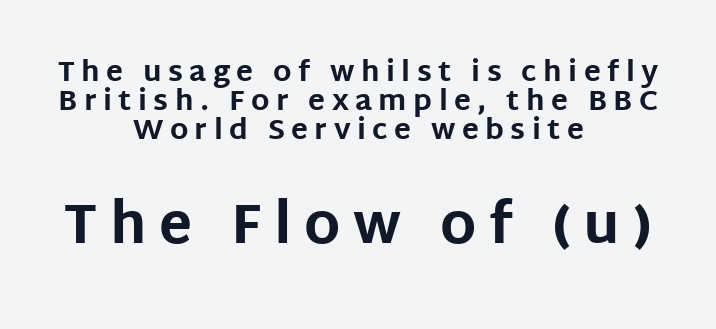
Loose tracking; the words dissolve into strings of separated letters. The block of text is dense from top to bottom, with scant space between rows. The paragraph has two soft edges and a firm central axis. Observe the absence of serifs on each vertical stroke in this sample.
